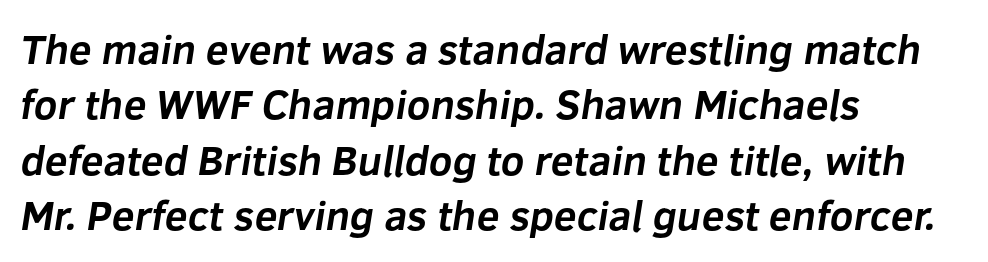
{"serif": "no", "bold": "yes", "weight": "bold", "width": "normal", "stroke_contrast": "low", "x_height": "medium", "monospaced": "no", "underline": "no", "align": "left", "line_spacing": "normal", "line_spacing_ratio": 1.35, "letter_spacing": "normal", "letter_spacing_em": 0.0, "glyph_px": 41}
